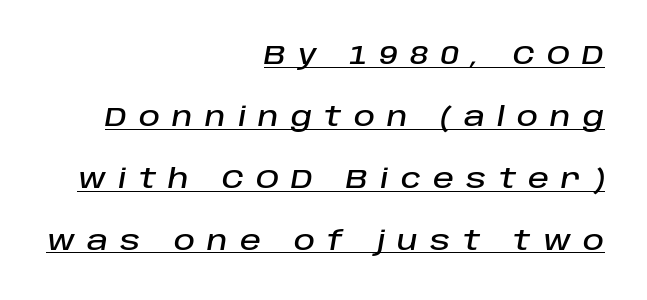
{"italic": "yes", "lean": "right", "slant_degrees": 10, "underline": "yes", "align": "right", "line_spacing": "loose", "line_spacing_ratio": 2.38, "letter_spacing": "wide", "letter_spacing_em": 0.47, "glyph_px": 26}
